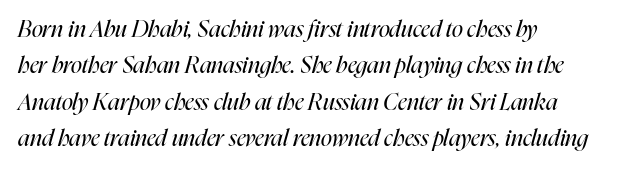
{"italic": "yes", "lean": "right", "slant_degrees": 16, "bold": "no", "underline": "no", "align": "left", "line_spacing": "normal", "line_spacing_ratio": 1.58, "letter_spacing": "normal", "letter_spacing_em": 0.0, "glyph_px": 23}
